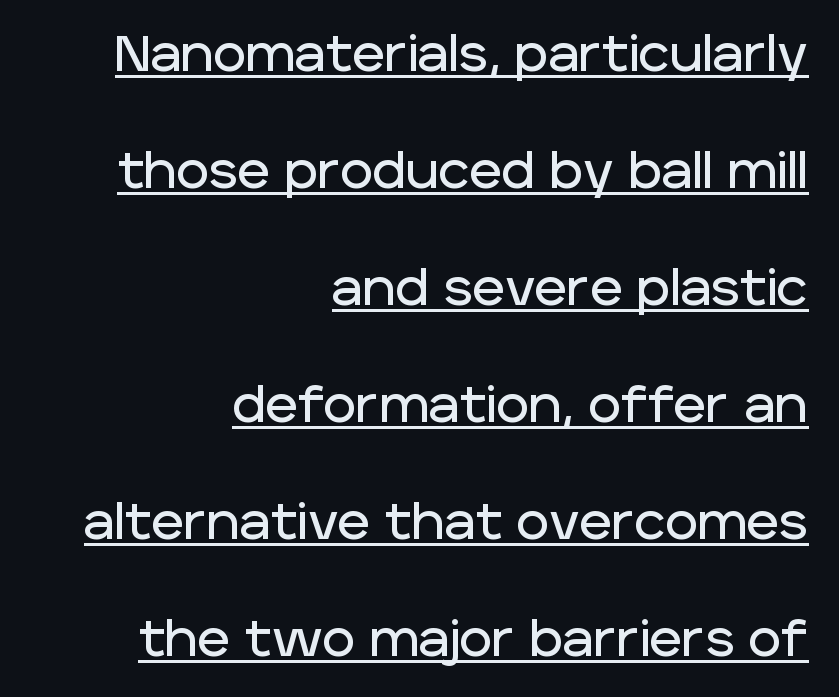
Q: Is the text italic (slanted)? A: No, it is upright.
Q: Is the typeface a serif or a sans-serif typeface? A: Sans-serif.
Q: Is the text underlined? A: Yes.
Q: How is the paragraph aligned? A: Right-aligned.
Q: Is the spacing between letters normal or unusually wide? A: Normal.
Q: Is the spacing between lines tight, normal or loose? A: Loose.
Q: Width (condensed, normal, or wide)? A: Normal.
Q: Stroke contrast? A: Low.
Q: x-height? A: Large.
Q: Monospaced? A: No.
